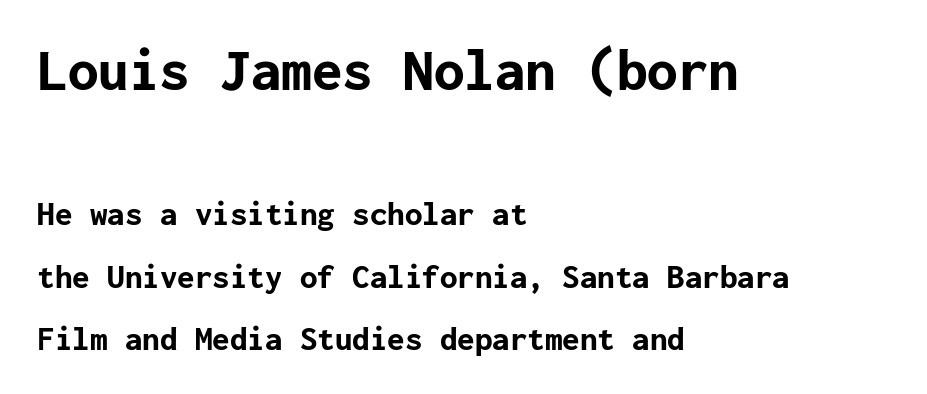
Q: Is the text bold? A: Yes.
Q: Is the text italic (slanted)? A: No, it is upright.
Q: Is the typeface a serif or a sans-serif typeface? A: Sans-serif.
Q: Is the text underlined? A: No.
Q: How is the paragraph aligned? A: Left-aligned.
Q: Is the spacing between letters normal or unusually wide? A: Normal.
Q: Which block of text is set in a larger size, the first (top) or the second (bottom)? A: The first (top) one.
Q: Width (condensed, normal, or wide)? A: Normal.
Q: Stroke contrast? A: Low.
Q: x-height? A: Medium.
